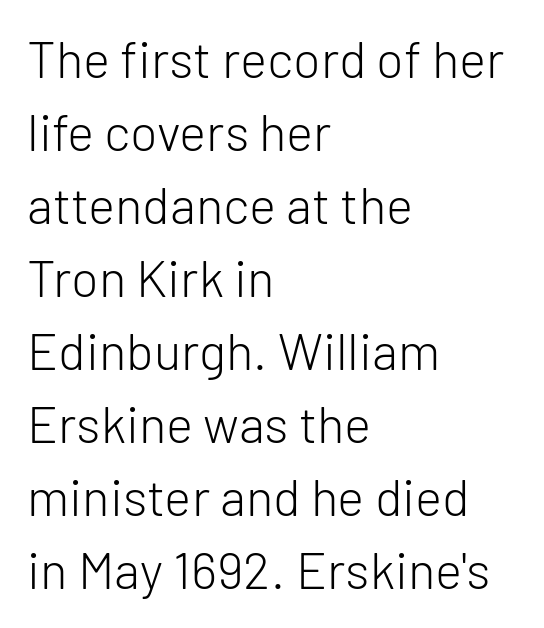
The image shows 51 px light sans-serif type, upright; set left-aligned, normal line spacing (1.43x), normal letter spacing, not underlined; low stroke contrast and a medium x-height.
